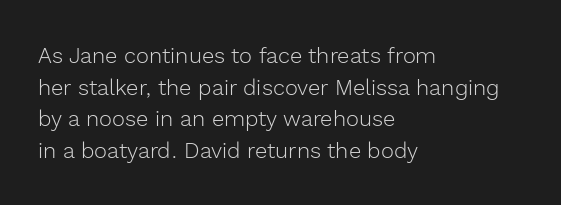
Q: Is the text bold? A: No.
Q: Is the text italic (slanted)? A: No, it is upright.
Q: Is the text underlined? A: No.
Q: How is the paragraph aligned? A: Left-aligned.
Q: Is the spacing between letters normal or unusually wide? A: Normal.
Q: Is the spacing between lines tight, normal or loose? A: Normal.
